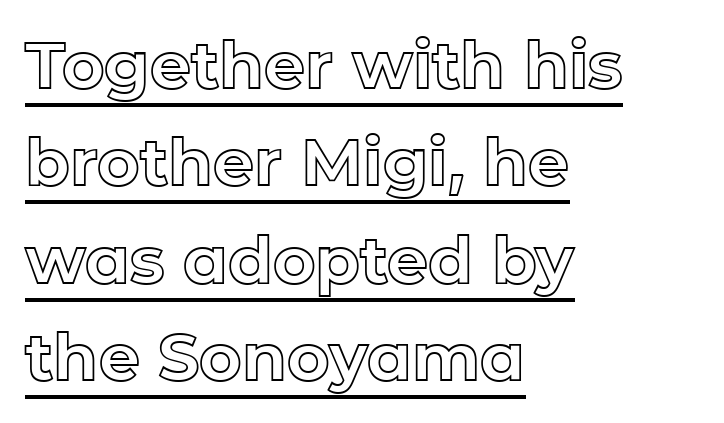
Q: Is the text italic (slanted)? A: No, it is upright.
Q: Is the text underlined? A: Yes.
Q: How is the paragraph aligned? A: Left-aligned.
Q: Is the spacing between letters normal or unusually wide? A: Normal.
Q: Is the spacing between lines tight, normal or loose? A: Normal.
Q: Width (condensed, normal, or wide)? A: Normal.
Q: x-height? A: Medium.
Q: Monospaced? A: No.
